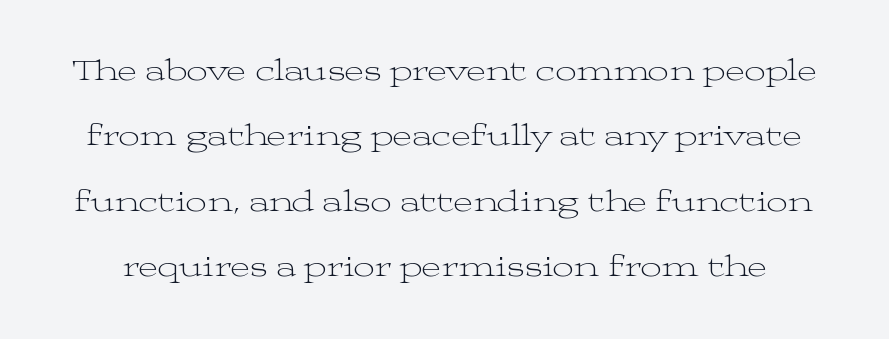
The image shows 30 px light, wide serif type, upright; set loose line spacing (2.18x), normal letter spacing, not underlined; medium stroke contrast and a medium x-height.
